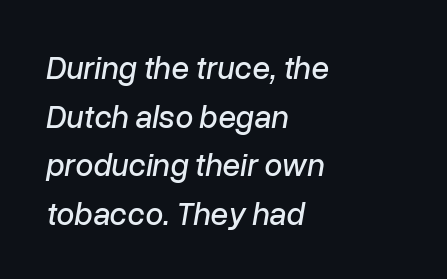
The image shows 32 px text type, italic (leaning right); set left-aligned, normal line spacing (1.52x), normal letter spacing, not underlined; low stroke contrast and a medium x-height.
